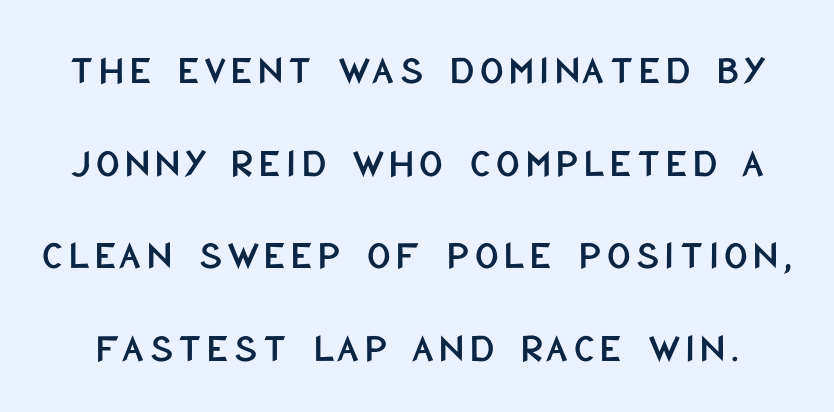
Q: Is the text italic (slanted)? A: No, it is upright.
Q: Is the typeface a serif or a sans-serif typeface? A: Sans-serif.
Q: Is the text underlined? A: No.
Q: Is the spacing between lines tight, normal or loose? A: Loose.
Q: Width (condensed, normal, or wide)? A: Condensed.
Q: Stroke contrast? A: Low.
Q: x-height? A: Large.
Q: Monospaced? A: No.
